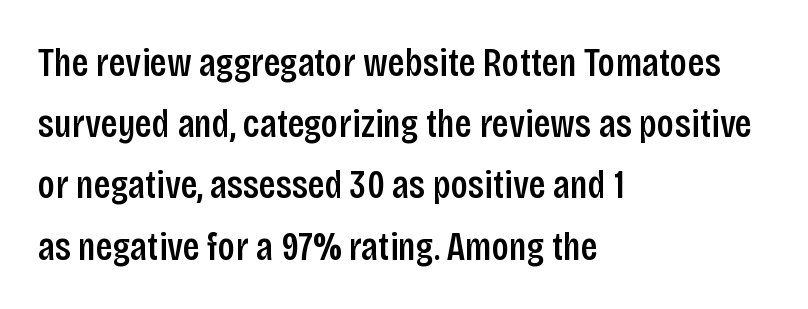
Heft: intermediate — a semibold. Check under the words: just untouched page. When letters stand straight like this, we call the style roman or upright. This sample has the flowing, uneven cadence of proportional lettering. In terms of letterform style, serifs are entirely absent.
